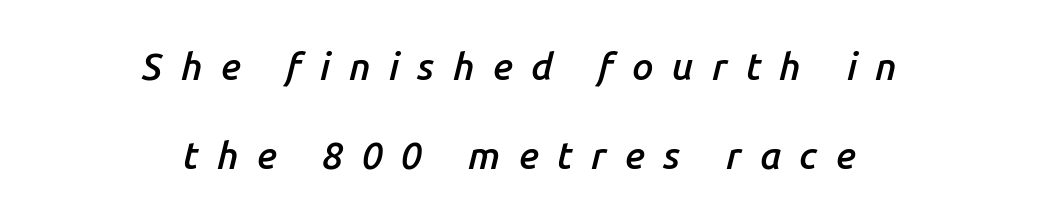
The image shows 38 px semibold type, italic (leaning right); set centered, loose line spacing (2.33x), unusually wide letter spacing (+0.48 em), not underlined; low stroke contrast and a medium x-height.
